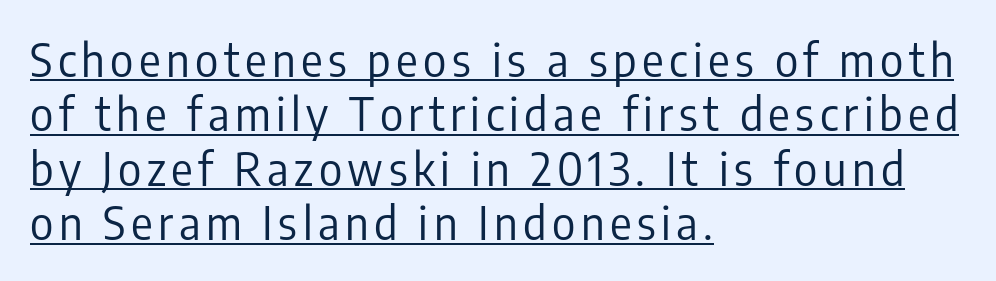
Q: Is the text bold? A: No.
Q: Is the text italic (slanted)? A: No, it is upright.
Q: Is the typeface a serif or a sans-serif typeface? A: Sans-serif.
Q: Is the text underlined? A: Yes.
Q: How is the paragraph aligned? A: Left-aligned.
Q: Width (condensed, normal, or wide)? A: Condensed.
Q: Stroke contrast? A: Low.
Q: x-height? A: Medium.
Q: Monospaced? A: No.
